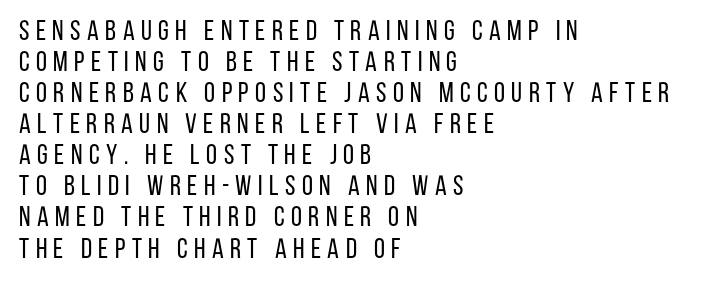
Rows of type sit shoulder to shoulder in the vertical direction. This sample uses an upright cut, with every glyph sitting square on the baseline. Think of a printed novel: that variable character pitch is what you see here. This rendering uses left alignment, leaving the right contour irregular. The type family on display is of the sans-serif kind.
